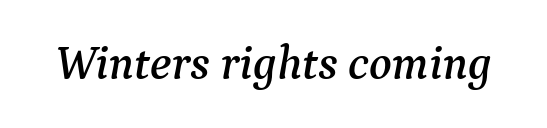
Q: Is the text italic (slanted)? A: Yes, it leans right by about 9 degrees.
Q: Is the typeface a serif or a sans-serif typeface? A: Serif.
Q: Is the text underlined? A: No.
Q: Is the spacing between letters normal or unusually wide? A: Normal.
Q: Width (condensed, normal, or wide)? A: Normal.
Q: Stroke contrast? A: Medium.
Q: x-height? A: Medium.
Q: Monospaced? A: No.
